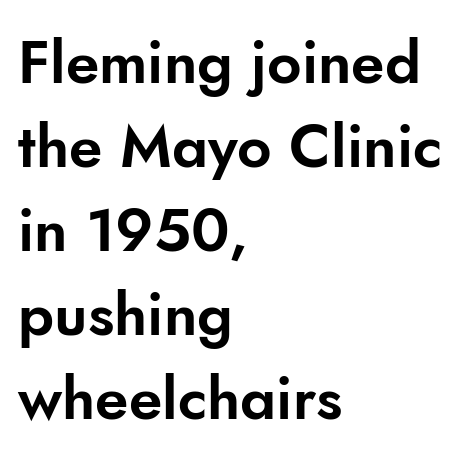
Q: Is the text italic (slanted)? A: No, it is upright.
Q: Is the typeface a serif or a sans-serif typeface? A: Sans-serif.
Q: Is the text underlined? A: No.
Q: How is the paragraph aligned? A: Left-aligned.
Q: Is the spacing between letters normal or unusually wide? A: Normal.
Q: Is the spacing between lines tight, normal or loose? A: Normal.
Q: Width (condensed, normal, or wide)? A: Normal.
Q: Stroke contrast? A: Low.
Q: x-height? A: Small.
Q: Monospaced? A: No.
